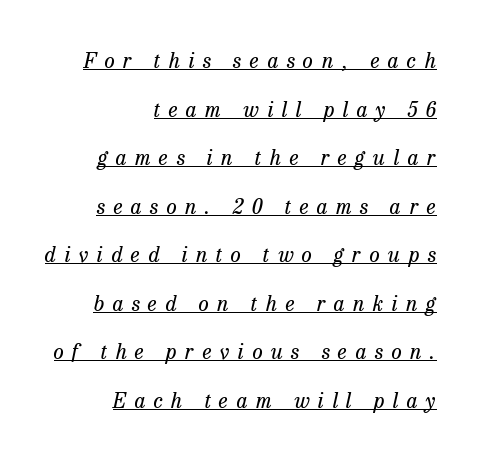
Q: Is the text bold? A: No.
Q: Is the text italic (slanted)? A: Yes, it leans right by about 13 degrees.
Q: Is the text underlined? A: Yes.
Q: How is the paragraph aligned? A: Right-aligned.
Q: Is the spacing between letters normal or unusually wide? A: Unusually wide.
Q: Is the spacing between lines tight, normal or loose? A: Loose.
